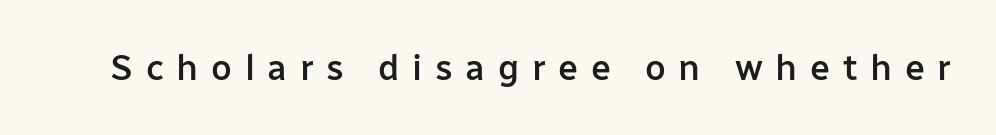
Words appear elongated and porous because spacing is wide. Nobody drew a line under any word here. Emphasis by weight is partial: semibold. Designer's note — italics off, roman on. Spacing verdict: proportional, widths tailored to each character.
